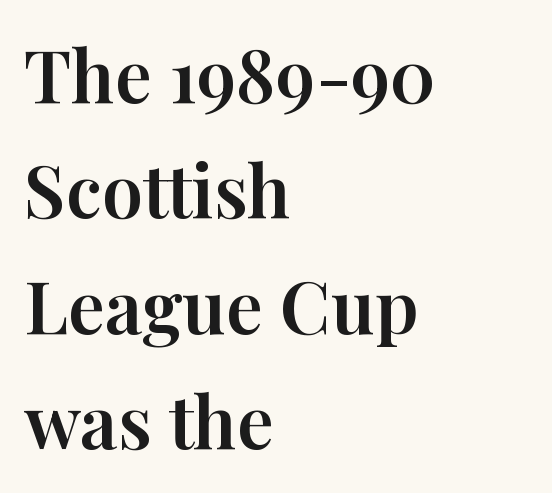
Q: Is the text italic (slanted)? A: No, it is upright.
Q: Is the typeface a serif or a sans-serif typeface? A: Serif.
Q: Is the text underlined? A: No.
Q: How is the paragraph aligned? A: Left-aligned.
Q: Is the spacing between letters normal or unusually wide? A: Normal.
Q: Is the spacing between lines tight, normal or loose? A: Normal.
Q: Width (condensed, normal, or wide)? A: Normal.
Q: Stroke contrast? A: High.
Q: x-height? A: Medium.
Q: Monospaced? A: No.
